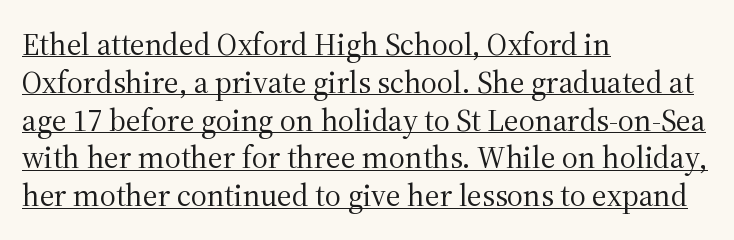
{"serif": "yes", "italic": "no", "bold": "no", "weight": "regular", "width": "normal", "stroke_contrast": "medium", "x_height": "medium", "monospaced": "no", "underline": "yes", "align": "left", "line_spacing_ratio": 1.22, "letter_spacing": "normal", "letter_spacing_em": 0.0, "glyph_px": 31}
